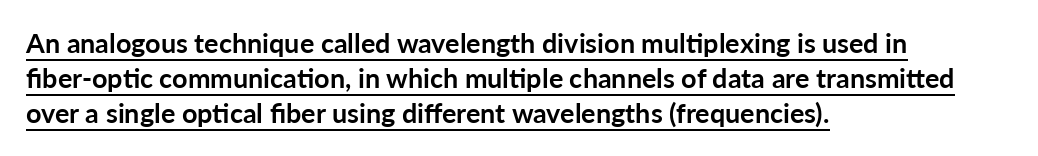
The image shows 27 px bold type, upright; set left-aligned, normal line spacing (1.3x), normal letter spacing, underlined.
